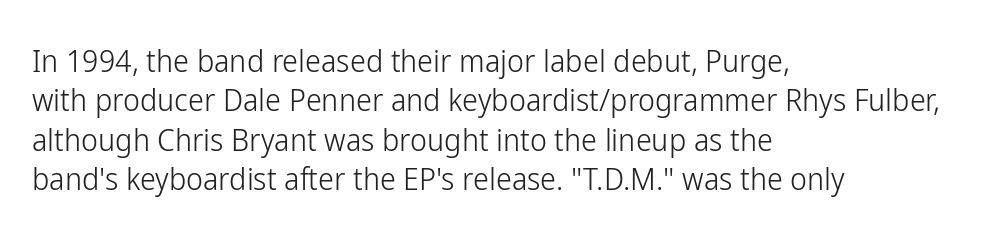
The image shows 32 px light, condensed sans-serif type, upright; set left-aligned, line spacing 1.23x, normal letter spacing, not underlined; low stroke contrast and a medium x-height.
